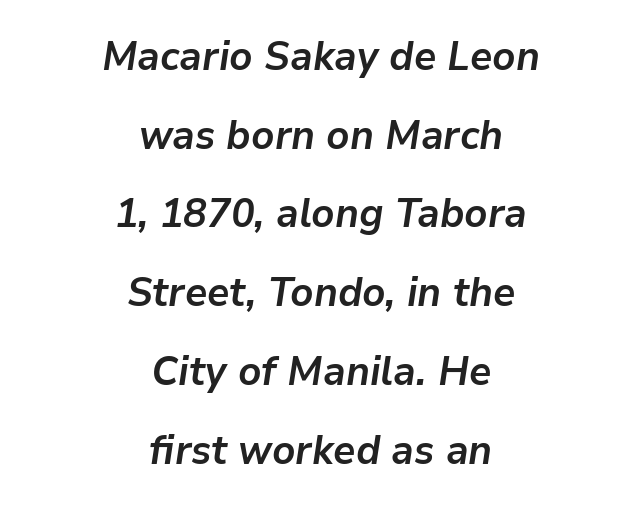
Rule under the text: the space is simply empty. The letters sit at their default tracking, neither squeezed nor spread. One glance says open: line gaps are wider than usual. Typeset on center — no edge is straight.
